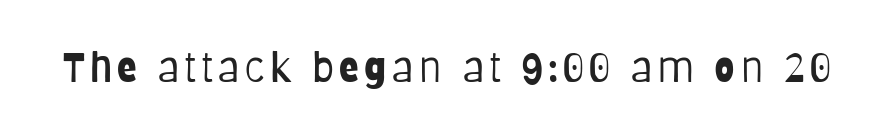
Q: Is the text bold? A: No.
Q: Is the text italic (slanted)? A: No, it is upright.
Q: Is the typeface a serif or a sans-serif typeface? A: Sans-serif.
Q: Is the text underlined? A: No.
Q: Width (condensed, normal, or wide)? A: Condensed.
Q: Stroke contrast? A: Low.
Q: x-height? A: Large.
Q: Monospaced? A: No.
